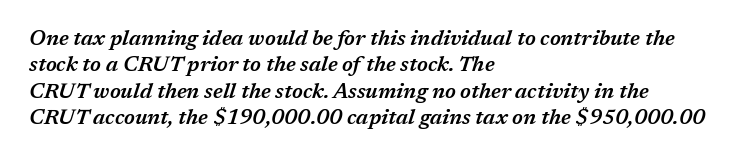
Q: Is the text bold? A: Semi-bold.
Q: Is the text italic (slanted)? A: Yes, it leans right by about 17 degrees.
Q: Is the text underlined? A: No.
Q: How is the paragraph aligned? A: Left-aligned.
Q: Is the spacing between letters normal or unusually wide? A: Normal.
Q: Is the spacing between lines tight, normal or loose? A: Normal.
